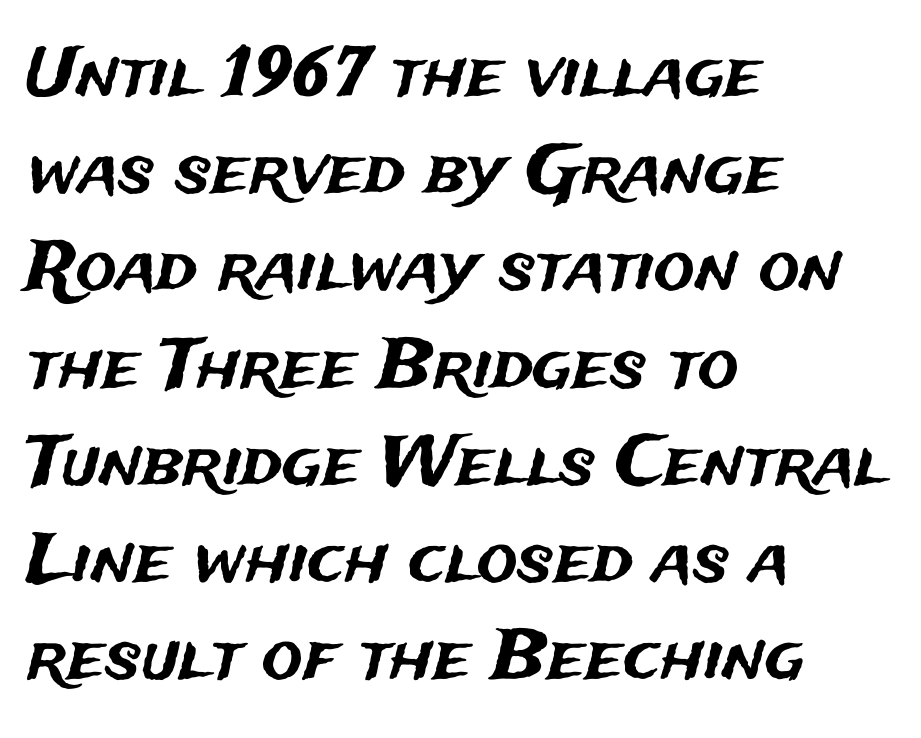
The image shows 68 px sans-serif type; set left-aligned, normal line spacing (1.43x), normal letter spacing, not underlined; medium stroke contrast and a medium x-height.
